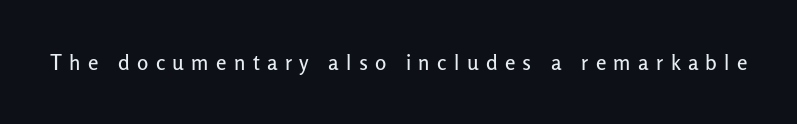
The image shows 21 px text type, upright; set unusually wide letter spacing (+0.35 em), not underlined.
